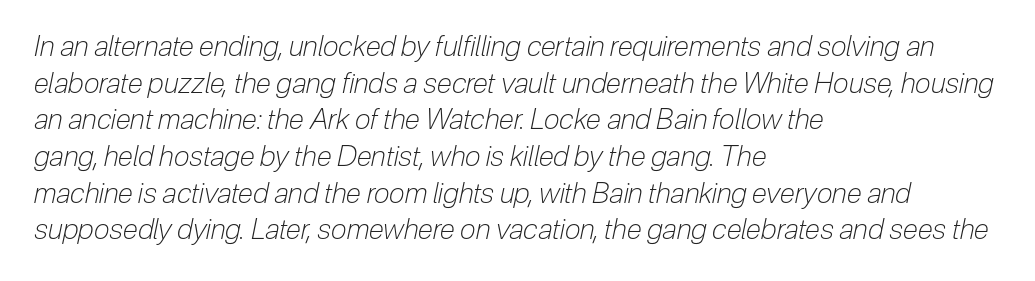
The face used here is proportionally spaced, like ordinary book or web type. The letters sit at their default tracking, neither squeezed nor spread. The space beneath each line is pristine and unruled. Horizontal bands of white between lines are of average thickness.
